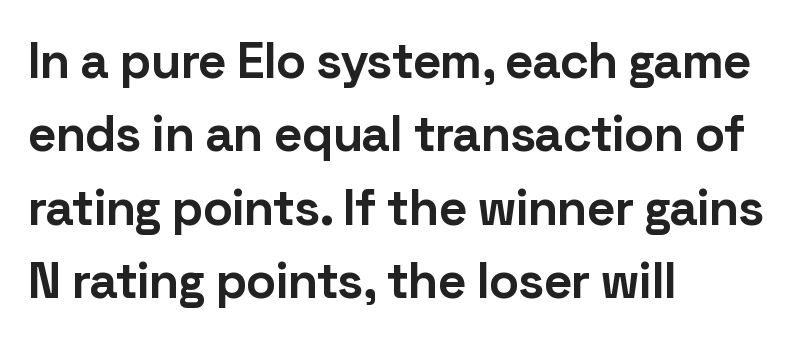
{"serif": "no", "italic": "no", "bold": "yes", "weight": "bold", "width": "normal", "stroke_contrast": "low", "x_height": "medium", "monospaced": "no", "underline": "no", "align": "left", "line_spacing": "normal", "line_spacing_ratio": 1.47, "letter_spacing": "normal", "letter_spacing_em": 0.0, "glyph_px": 50}
